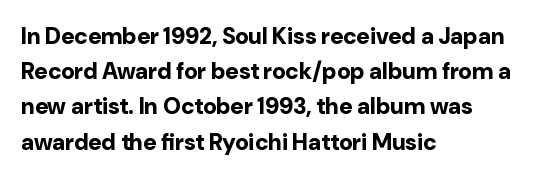
The image shows 23 px bold type, upright; set left-aligned, normal line spacing (1.53x), normal letter spacing, not underlined.
